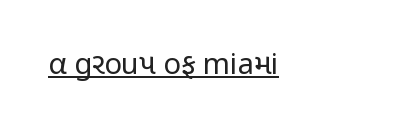
The image shows 29 px regular-weight, condensed sans-serif type, upright; set left-aligned, normal letter spacing, underlined; low stroke contrast and a medium x-height.
